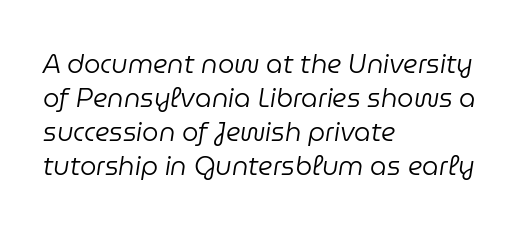
Designer's note — italics engaged. The letters look calm and open, with moderate or lighter stems. Where is the straight margin? On the left. The type is set solid horizontally, with unmodified tracking.
